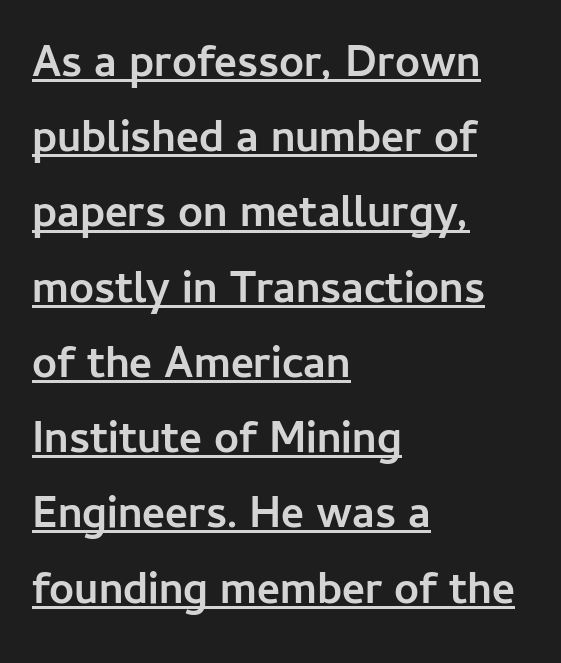
The image shows 44 px semibold sans-serif type, upright; set left-aligned, line spacing 1.71x, normal letter spacing, underlined; low stroke contrast and a medium x-height.
